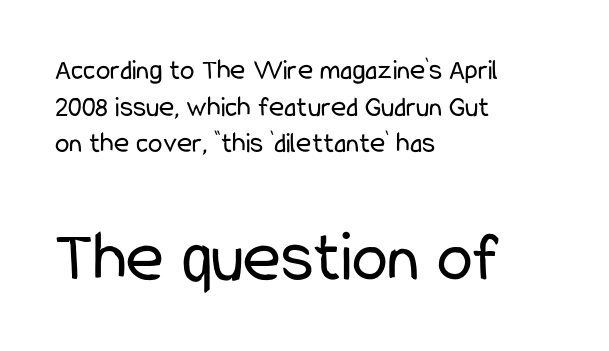
The image shows 72 px regular-weight, condensed sans-serif type, upright; set left-aligned, normal line spacing (1.26x), normal letter spacing, not underlined; the second (bottom) block is 2.48x larger; low stroke contrast and a medium x-height.
